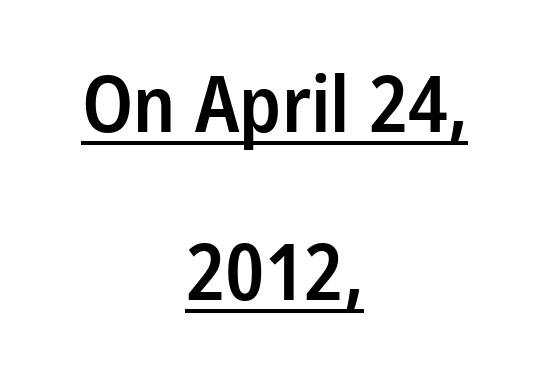
{"serif": "no", "italic": "no", "bold": "semi", "weight": "semibold", "width": "condensed", "stroke_contrast": "low", "x_height": "medium", "monospaced": "no", "underline": "yes", "align": "center", "line_spacing": "loose", "line_spacing_ratio": 2.16, "letter_spacing": "normal", "letter_spacing_em": 0.0, "glyph_px": 78}
